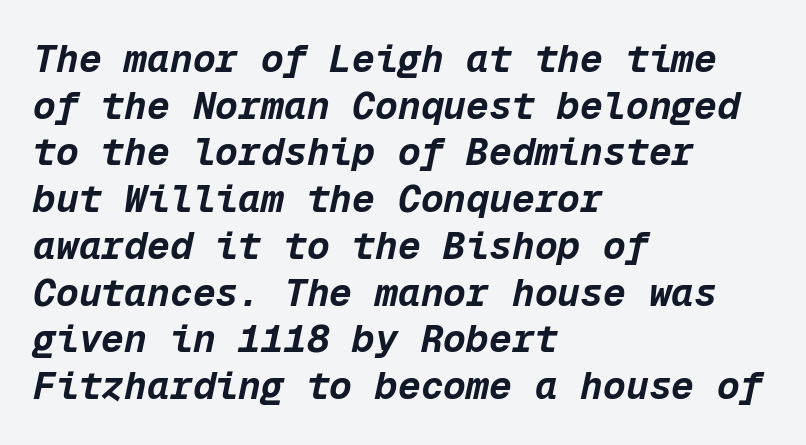
The image shows 38 px bold type, italic (leaning right), monospaced; set left-aligned, line spacing 1.23x, normal letter spacing, not underlined; low stroke contrast and a medium x-height.
